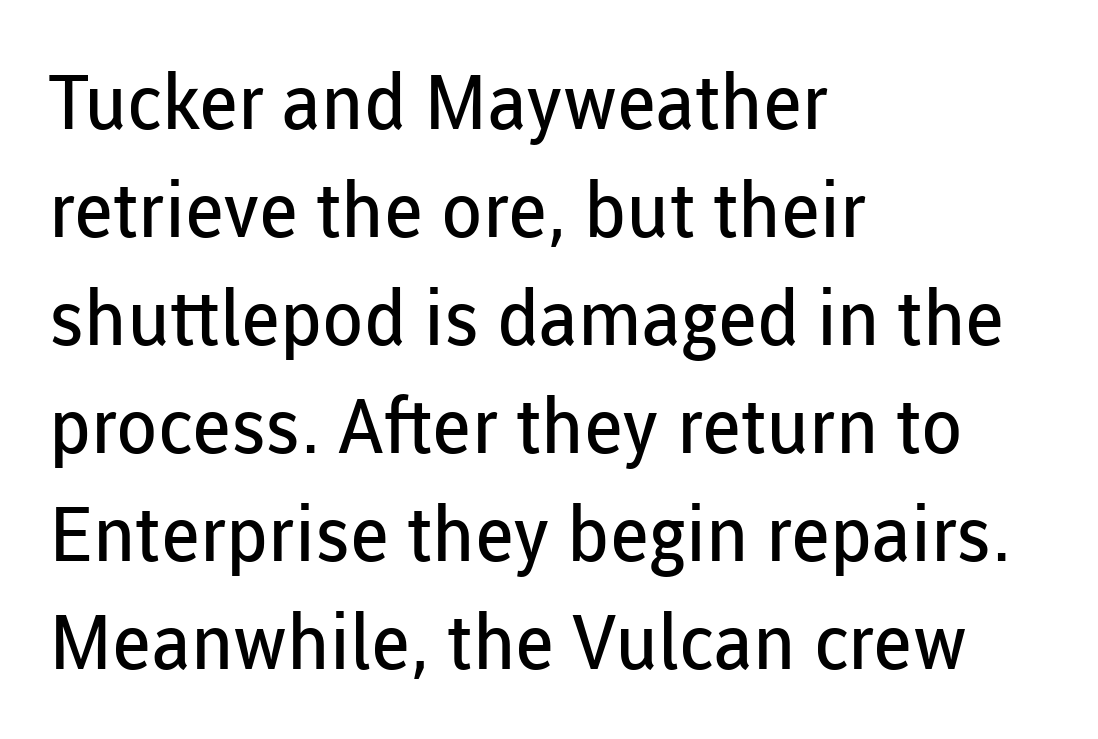
Does the leading feel generous? No, just average. The letterforms sit shoulder to shoulder at normal distance. No italicization has been applied; the sample stays upright. Only glyphs here, with clear space below each row. Weight: not bold — regular or lighter. The rendering anchors every line to the left-hand side.
